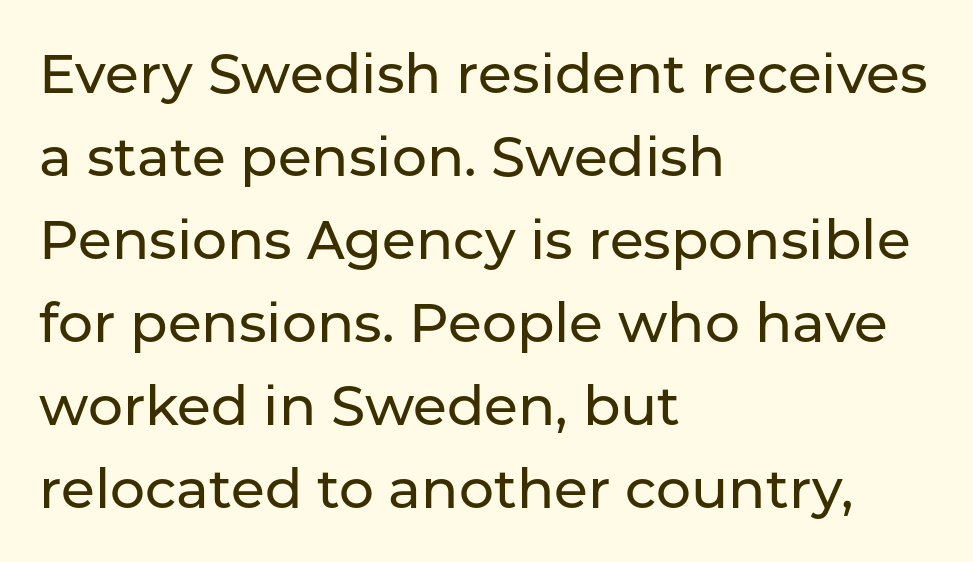
The image shows 55 px sans-serif type, upright; set left-aligned, normal line spacing (1.51x), normal letter spacing, not underlined; low stroke contrast and a medium x-height.
